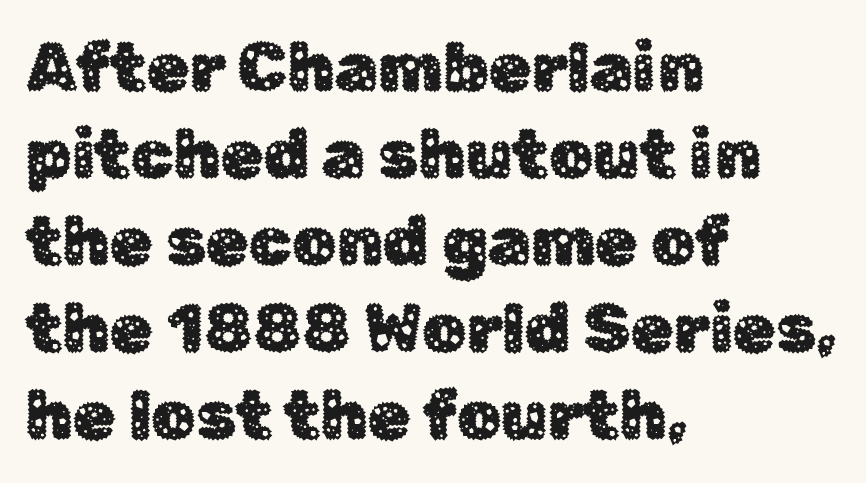
The tracking reads as untouched default to a designer's eye. This sample uses a sans-serif face. Regarding leading, the lines here are spaced in the standard way. Ordinary non-slanted type is in use.
